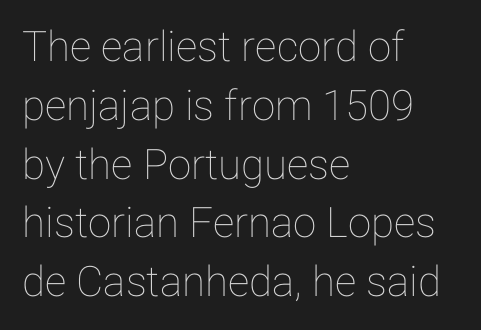
{"italic": "no", "width": "normal", "stroke_contrast": "low", "x_height": "medium", "monospaced": "no", "underline": "no", "align": "left", "line_spacing": "normal", "line_spacing_ratio": 1.4, "letter_spacing": "normal", "letter_spacing_em": 0.0, "glyph_px": 42}
